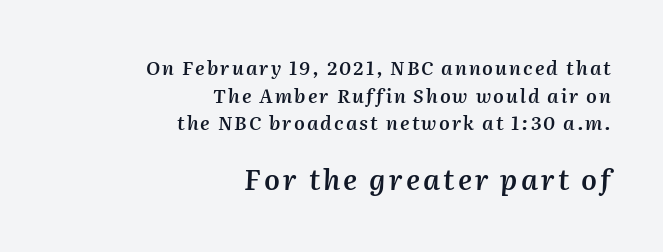
The ragged edge is on the left, which tells us the setting is flush right. In terms of posture, this sample is oblique. Strokes here are thickened, but only to semibold level. Here the designer chose a conventional face with non-uniform glyph widths.
